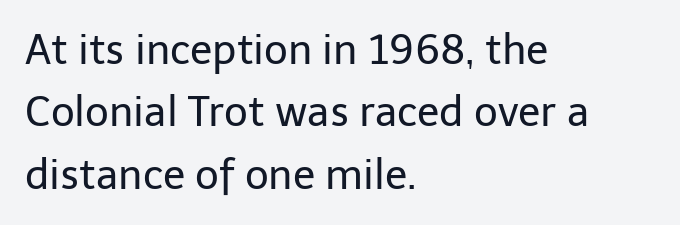
Q: Is the text bold? A: No.
Q: Is the text italic (slanted)? A: No, it is upright.
Q: Is the typeface a serif or a sans-serif typeface? A: Sans-serif.
Q: Is the text underlined? A: No.
Q: How is the paragraph aligned? A: Left-aligned.
Q: Is the spacing between letters normal or unusually wide? A: Normal.
Q: Is the spacing between lines tight, normal or loose? A: Normal.
Q: Width (condensed, normal, or wide)? A: Normal.
Q: Stroke contrast? A: Low.
Q: x-height? A: Medium.
Q: Monospaced? A: No.
